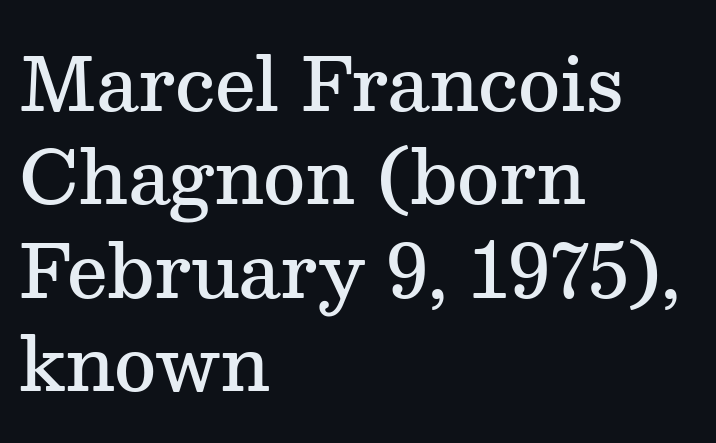
Posture: upright roman. Character widths vary here, with narrow letters taking less room than wide ones. Stroke thickness is moderately raised; the sample reads as semibold. The baseline area is clear. The tracking reads as untouched default to a designer's eye. Classification — serif.
